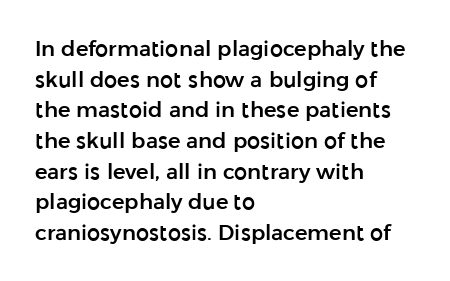
Style check: upright. Quick note: interline space is typical. This sample uses plain, unmodified letter spacing. In CSS terms this would be text-align: left.
